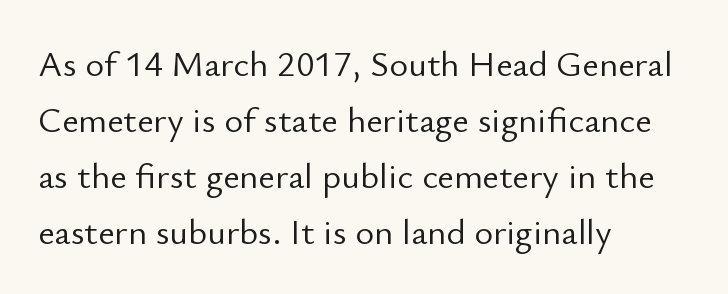
{"serif": "no", "italic": "no", "bold": "no", "weight": "light", "width": "normal", "stroke_contrast": "low", "x_height": "small", "monospaced": "no", "underline": "no", "align": "left", "line_spacing": "normal", "line_spacing_ratio": 1.56, "letter_spacing": "normal", "letter_spacing_em": 0.0, "glyph_px": 36}
